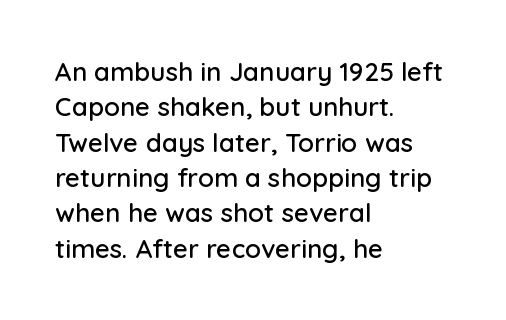
The image shows 26 px text type, upright; set left-aligned, normal line spacing (1.36x), normal letter spacing, not underlined.
